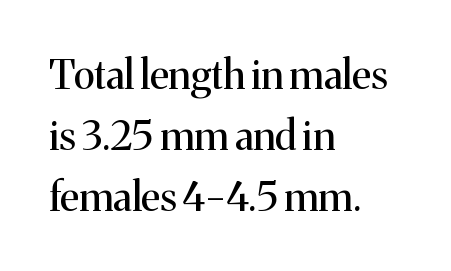
The horizontal fit of the characters is conventional and even. It's the straight-up-and-down kind of type. This rendering features lettering with no underline. The characters are drawn with everyday or finer stroke widths.
